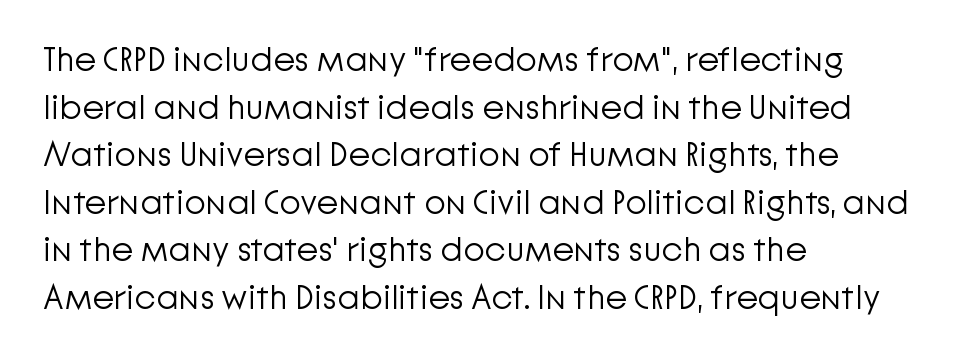
The lines in this sample share a left origin and differ only in where they stop. The area under the type is left untouched. Nope, not italic — everything's standing straight. The cut favours lightness, reaching ordinary text weight at its darkest.
